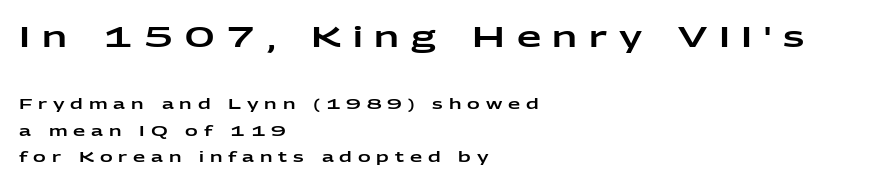
{"serif": "no", "italic": "no", "width": "wide", "stroke_contrast": "low", "x_height": "medium", "monospaced": "no", "underline": "no", "align": "left", "line_spacing": "loose", "line_spacing_ratio": 1.91, "letter_spacing": "wide", "letter_spacing_em": 0.42, "larger_block": "first", "size_ratio": 2.0, "glyph_px": 28}
